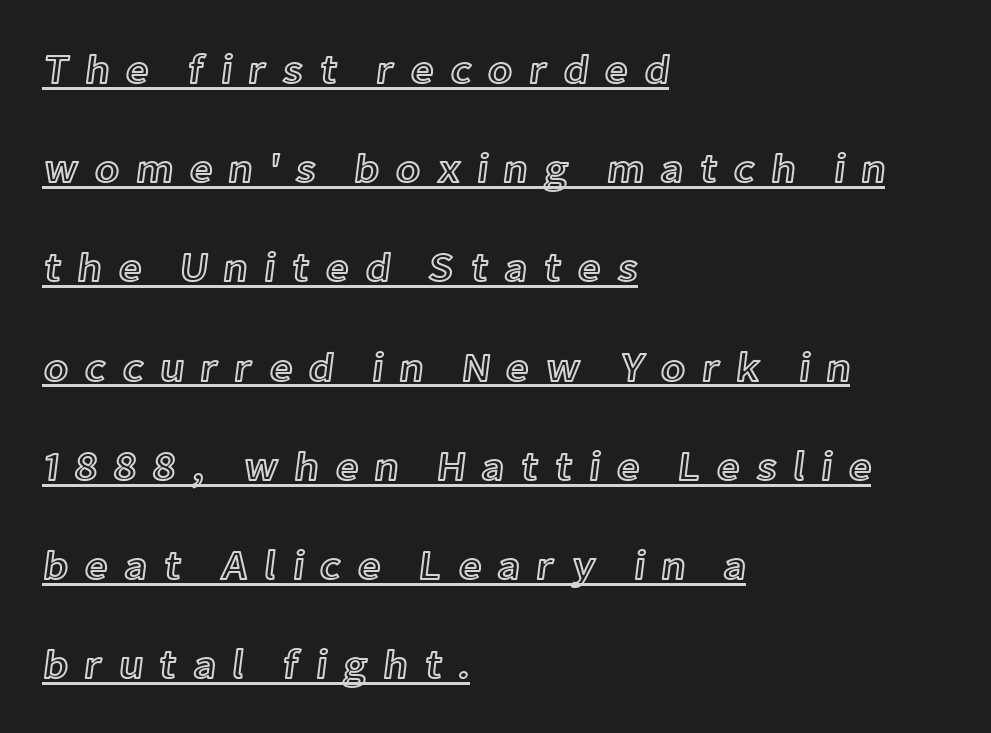
Q: Is the text italic (slanted)? A: Yes.
Q: Is the text underlined? A: Yes.
Q: How is the paragraph aligned? A: Left-aligned.
Q: Is the spacing between letters normal or unusually wide? A: Unusually wide.
Q: Is the spacing between lines tight, normal or loose? A: Loose.
Q: Width (condensed, normal, or wide)? A: Normal.
Q: x-height? A: Medium.
Q: Monospaced? A: No.
